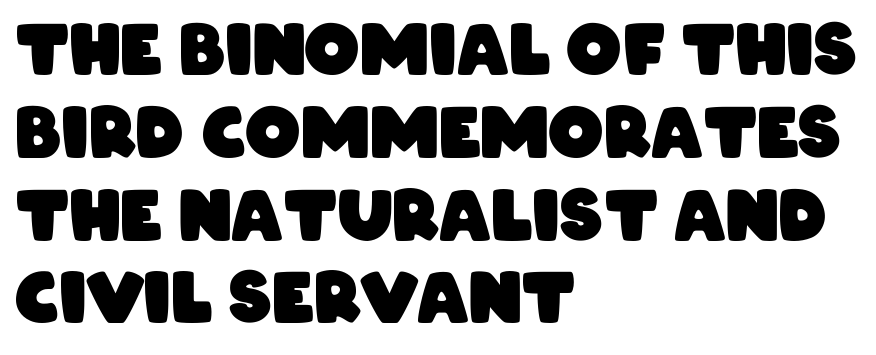
The glyphs in this specimen are sans serif. Casual observation: everything's shoved over to the left. Glance below the letters and you will spot only blank space. The letters sit at their default tracking, neither squeezed nor spread. A dark, heavy texture on the line: the type is bold.
